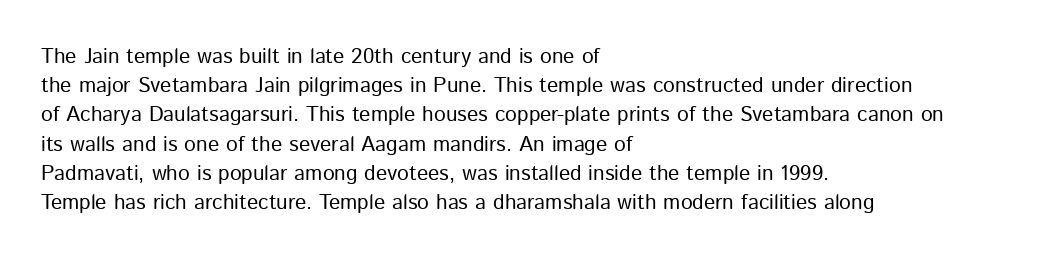
Tracking here is standard; glyphs follow each other at the usual distance. Heft: none added — not bold. These lines are set flush left with a ragged right edge. The letters stand straight up with perfectly vertical stems. Has an underline been added? It has not.
